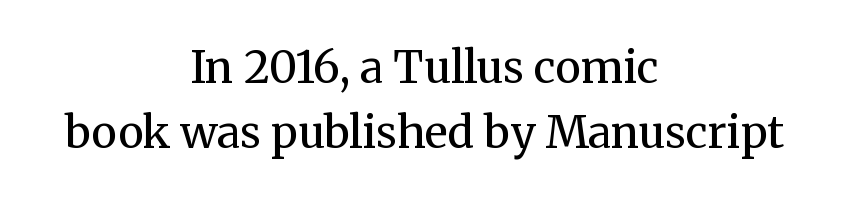
The image shows 44 px regular-weight serif type, upright; set centered, normal line spacing (1.47x), normal letter spacing, not underlined; medium stroke contrast and a medium x-height.
